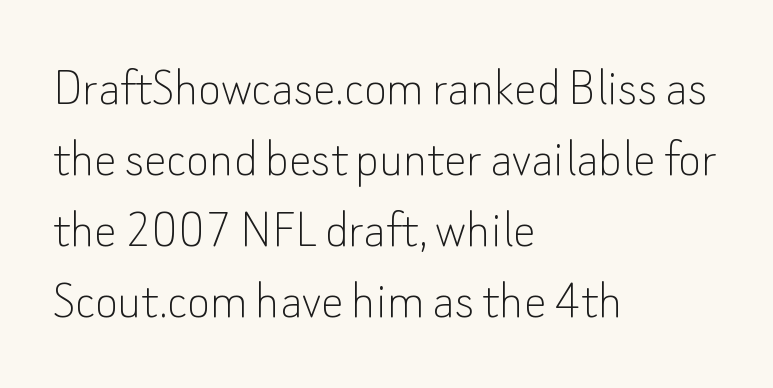
This rendering features lettering with no underline. Between one letter and the next there's only the usual sliver of space. Compared with a typical body face, this is equally light or lighter still. Leftover space on each line is placed entirely after the last word. A typesetter would call this leading conventional body-copy spacing. Character widths vary here, with narrow letters taking less room than wide ones.
